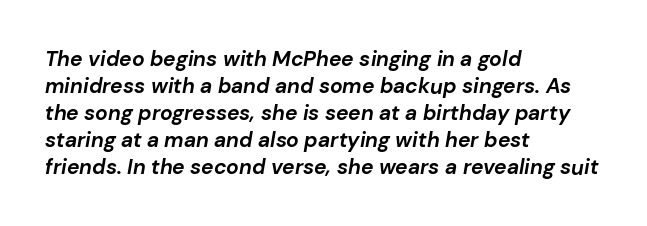
The image shows 21 px bold type, italic (leaning right); set left-aligned, normal line spacing (1.28x), normal letter spacing, not underlined.
